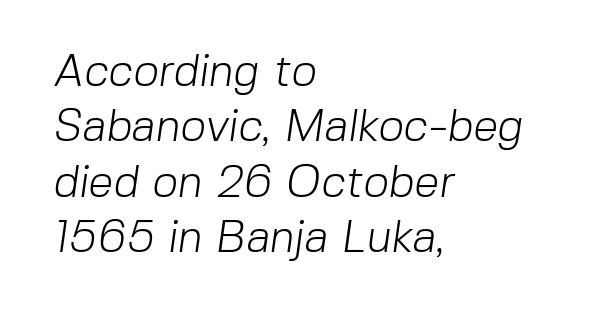
These lines are rendered in a variable-pitch font. The passage shown is typeset with a sans-serif family. A quiet, ordinary-to-light weight characterises the typeface. The letters sit at their default tracking, neither squeezed nor spread.
